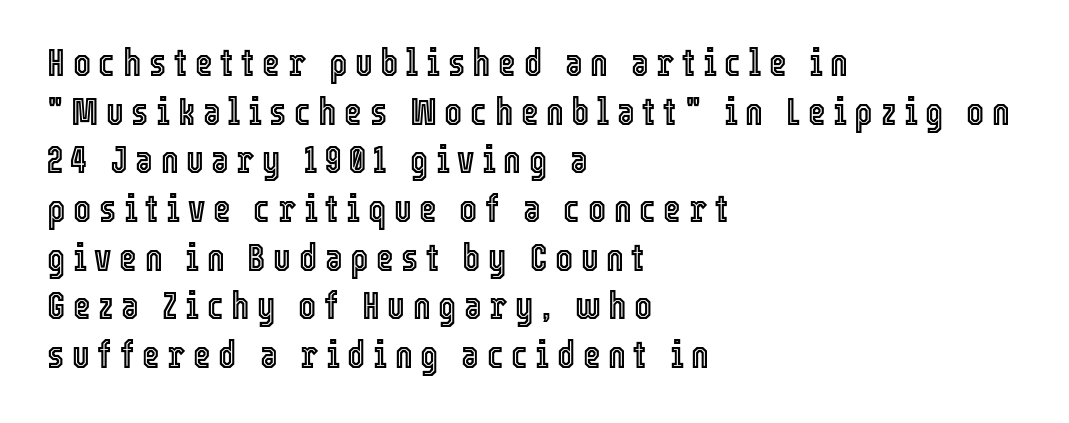
Q: Is the text italic (slanted)? A: No, it is upright.
Q: Is the text underlined? A: No.
Q: How is the paragraph aligned? A: Left-aligned.
Q: Is the spacing between letters normal or unusually wide? A: Unusually wide.
Q: Is the spacing between lines tight, normal or loose? A: Normal.
Q: Width (condensed, normal, or wide)? A: Condensed.
Q: x-height? A: Medium.
Q: Monospaced? A: No.
